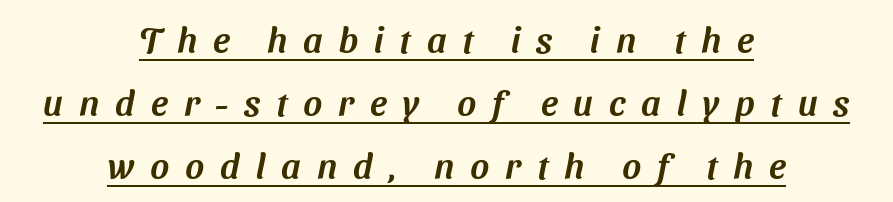
The image shows 36 px sans-serif type; set centered, line spacing 1.75x, unusually wide letter spacing (+0.44 em), underlined; medium stroke contrast and a medium x-height.
